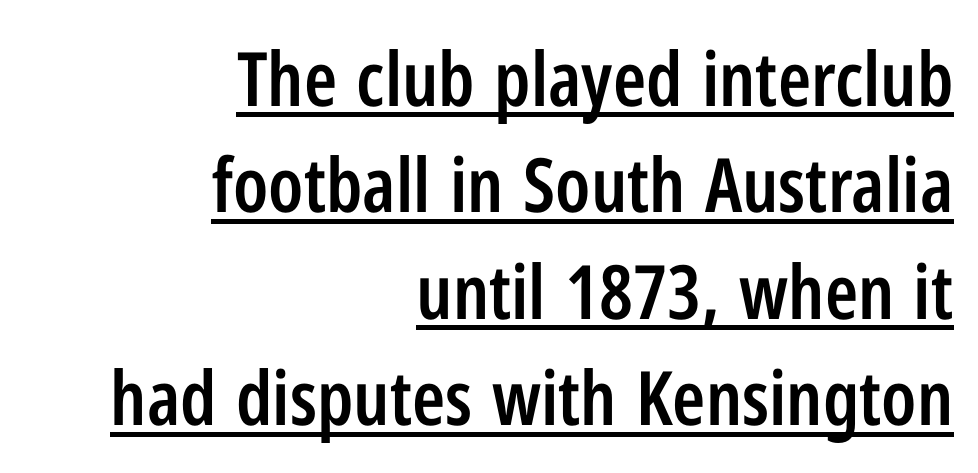
{"serif": "no", "italic": "no", "bold": "semi", "weight": "semibold", "width": "condensed", "stroke_contrast": "low", "x_height": "medium", "monospaced": "no", "underline": "yes", "align": "right", "line_spacing": "normal", "line_spacing_ratio": 1.42, "letter_spacing": "normal", "letter_spacing_em": 0.0, "glyph_px": 75}
